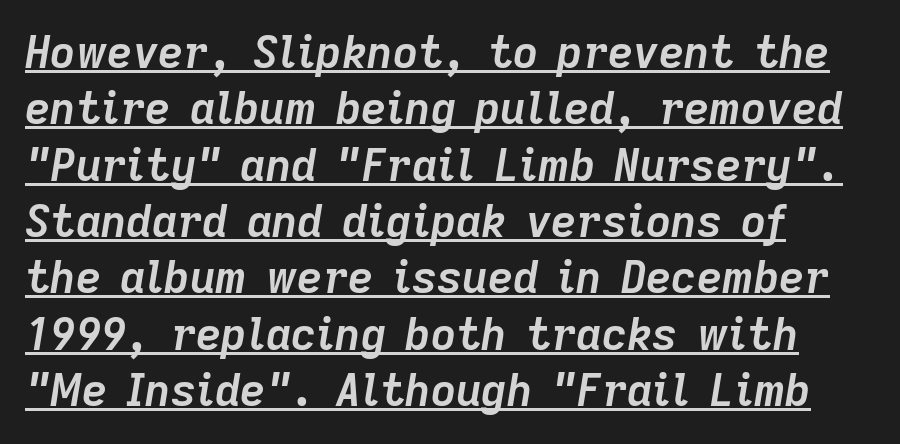
The image shows 44 px semibold type, italic (leaning right); set left-aligned, normal line spacing (1.28x), normal letter spacing, underlined; low stroke contrast and a medium x-height.
